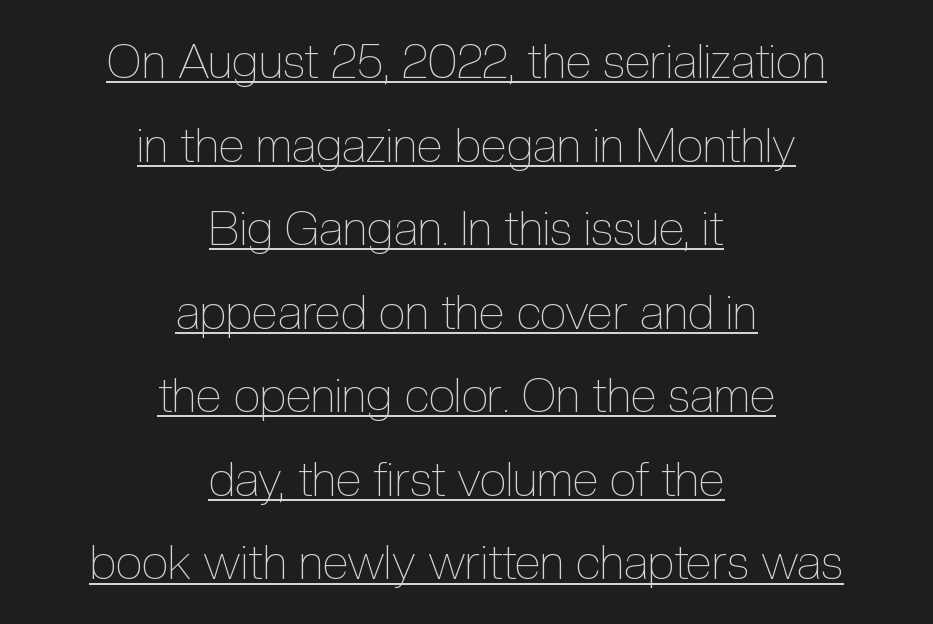
The image shows 48 px thin, condensed type, upright; set centered, line spacing 1.74x, normal letter spacing, underlined; a medium x-height.
